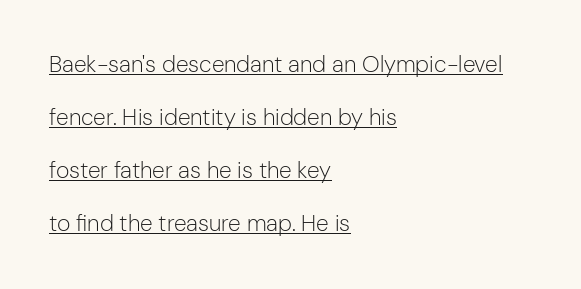
The image shows 23 px text type, upright; set left-aligned, loose line spacing (2.31x), normal letter spacing, underlined.
